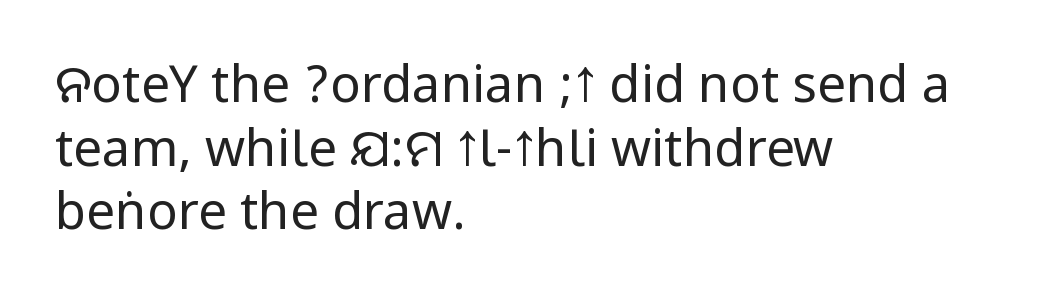
The image shows 51 px regular-weight, condensed sans-serif type, upright; set left-aligned, normal line spacing (1.25x), normal letter spacing, not underlined; low stroke contrast.
